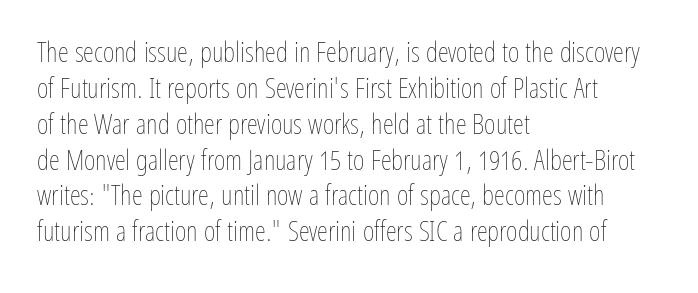
Q: Is the text bold? A: No.
Q: Is the text italic (slanted)? A: No, it is upright.
Q: Is the text underlined? A: No.
Q: How is the paragraph aligned? A: Left-aligned.
Q: Is the spacing between letters normal or unusually wide? A: Normal.
Q: Is the spacing between lines tight, normal or loose? A: Normal.
Q: Width (condensed, normal, or wide)? A: Condensed.
Q: Stroke contrast? A: Low.
Q: x-height? A: Medium.
Q: Monospaced? A: No.
